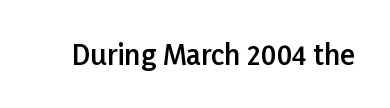
{"serif": "no", "italic": "no", "bold": "semi", "weight": "semibold", "width": "normal", "stroke_contrast": "low", "x_height": "medium", "monospaced": "no", "underline": "no", "letter_spacing": "normal", "letter_spacing_em": 0.0, "glyph_px": 28}
